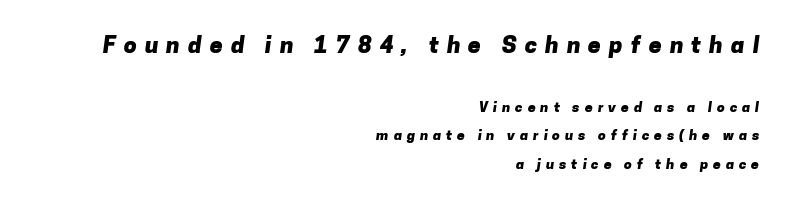
{"bold": "yes", "underline": "no", "align": "right", "line_spacing": "loose", "line_spacing_ratio": 2.05, "letter_spacing": "wide", "letter_spacing_em": 0.35, "larger_block": "first", "size_ratio": 1.64, "glyph_px": 23}
